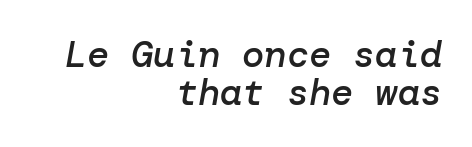
The image shows 37 px semibold type, italic (leaning right); set right-aligned, tight line spacing (1.02x), normal letter spacing, not underlined; low stroke contrast and a medium x-height.
